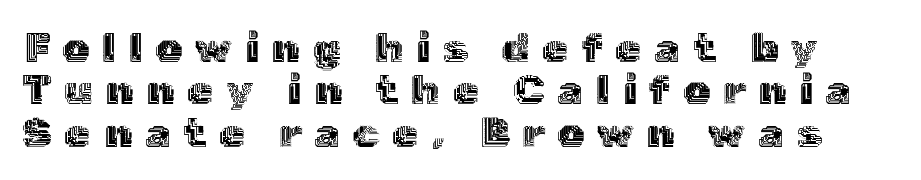
Q: Is the text italic (slanted)? A: No, it is upright.
Q: Is the text underlined? A: No.
Q: Is the spacing between letters normal or unusually wide? A: Unusually wide.
Q: Is the spacing between lines tight, normal or loose? A: Tight.
Q: Width (condensed, normal, or wide)? A: Normal.
Q: x-height? A: Medium.
Q: Monospaced? A: No.
